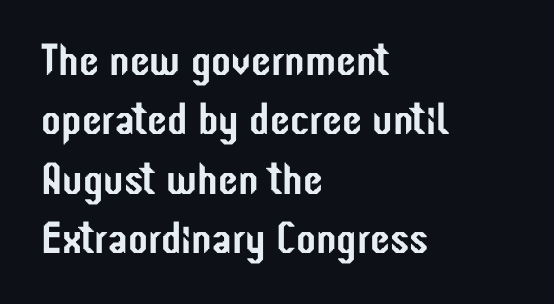
The image shows 45 px condensed sans-serif type, upright; set left-aligned, normal line spacing (1.32x), normal letter spacing, not underlined; low stroke contrast and a medium x-height.
